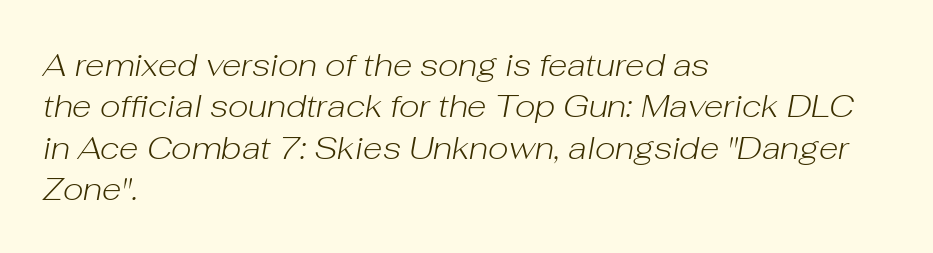
The image shows 32 px light type, italic (leaning right); set left-aligned, normal line spacing (1.29x), normal letter spacing, not underlined; low stroke contrast and a medium x-height.
